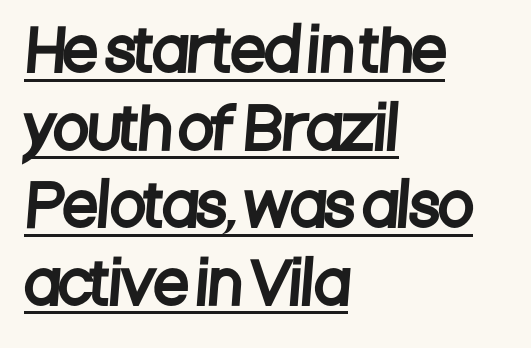
{"serif": "no", "width": "condensed", "stroke_contrast": "low", "x_height": "large", "monospaced": "no", "underline": "yes", "align": "left", "line_spacing": "normal", "line_spacing_ratio": 1.36, "letter_spacing": "normal", "letter_spacing_em": 0.0, "glyph_px": 57}
